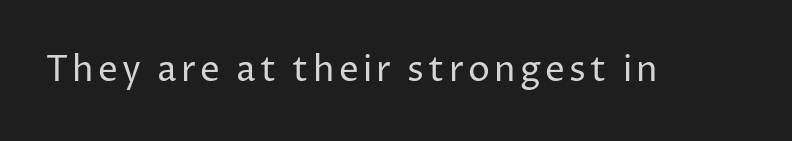
{"serif": "no", "italic": "no", "bold": "no", "weight": "regular", "width": "normal", "stroke_contrast": "low", "x_height": "medium", "monospaced": "no", "underline": "no", "glyph_px": 35}
